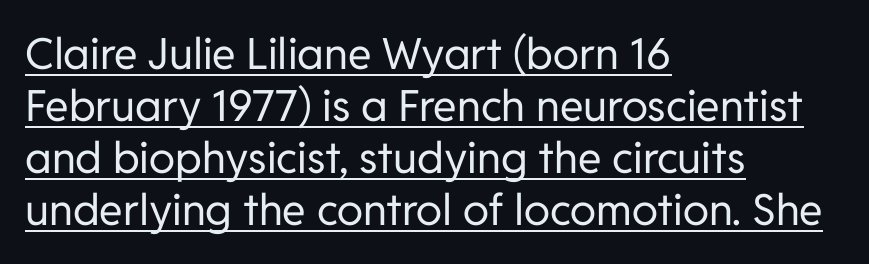
The image shows 43 px regular-weight sans-serif type, upright; set left-aligned, line spacing 1.21x, normal letter spacing, underlined; low stroke contrast and a medium x-height.
